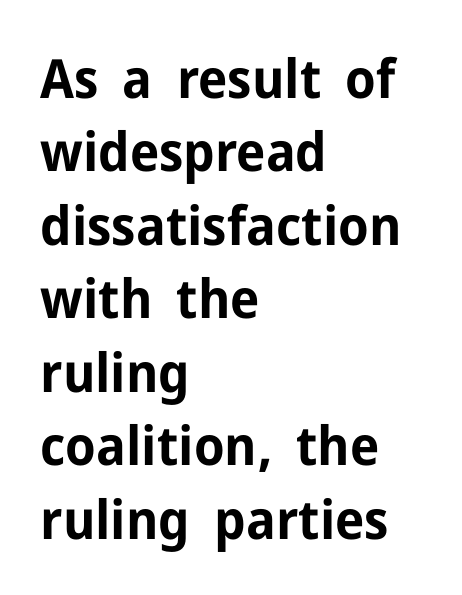
Q: Is the text bold? A: Yes.
Q: Is the text italic (slanted)? A: No, it is upright.
Q: Is the typeface a serif or a sans-serif typeface? A: Sans-serif.
Q: Is the text underlined? A: No.
Q: How is the paragraph aligned? A: Left-aligned.
Q: Is the spacing between letters normal or unusually wide? A: Normal.
Q: Is the spacing between lines tight, normal or loose? A: Normal.
Q: Width (condensed, normal, or wide)? A: Normal.
Q: Stroke contrast? A: Low.
Q: x-height? A: Medium.
Q: Monospaced? A: No.
